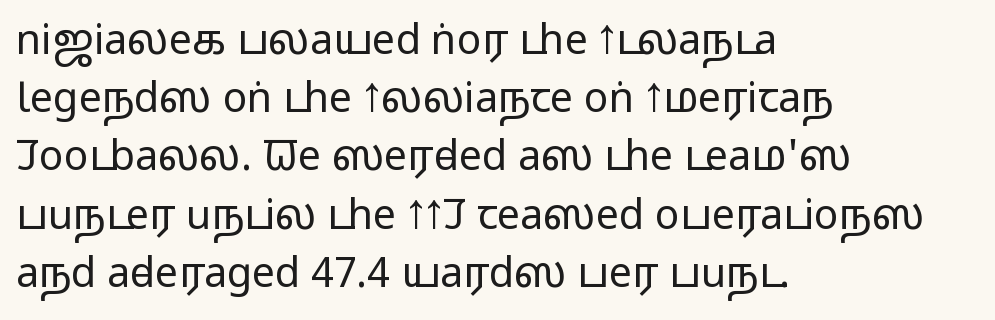
Q: Is the text bold? A: No.
Q: Is the text italic (slanted)? A: No, it is upright.
Q: Is the typeface a serif or a sans-serif typeface? A: Sans-serif.
Q: Is the text underlined? A: No.
Q: How is the paragraph aligned? A: Left-aligned.
Q: Is the spacing between letters normal or unusually wide? A: Normal.
Q: Is the spacing between lines tight, normal or loose? A: Normal.
Q: Width (condensed, normal, or wide)? A: Wide.
Q: Stroke contrast? A: Low.
Q: x-height? A: Medium.
Q: Monospaced? A: No.
